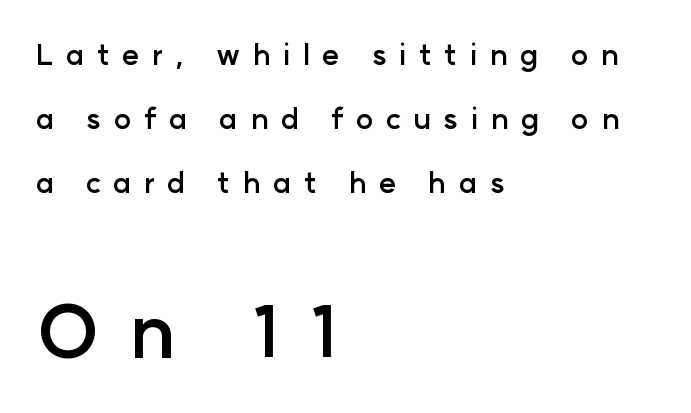
Q: Is the text bold? A: Yes.
Q: Is the text italic (slanted)? A: No, it is upright.
Q: Is the typeface a serif or a sans-serif typeface? A: Sans-serif.
Q: Is the text underlined? A: No.
Q: How is the paragraph aligned? A: Left-aligned.
Q: Is the spacing between letters normal or unusually wide? A: Unusually wide.
Q: Is the spacing between lines tight, normal or loose? A: Loose.
Q: Which block of text is set in a larger size, the first (top) or the second (bottom)? A: The second (bottom) one.
Q: Width (condensed, normal, or wide)? A: Normal.
Q: Stroke contrast? A: Low.
Q: x-height? A: Medium.
Q: Monospaced? A: No.
